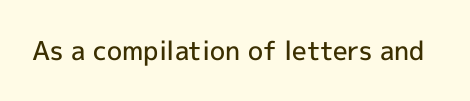
Q: Is the text bold? A: Semi-bold.
Q: Is the text italic (slanted)? A: No, it is upright.
Q: Is the text underlined? A: No.
Q: Is the spacing between letters normal or unusually wide? A: Normal.
